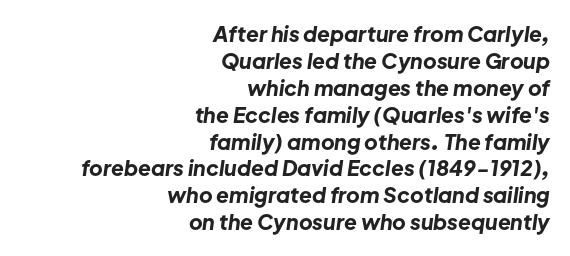
Q: Is the text bold? A: Yes.
Q: Is the text italic (slanted)? A: Yes, it leans right by about 8 degrees.
Q: Is the text underlined? A: No.
Q: How is the paragraph aligned? A: Right-aligned.
Q: Is the spacing between letters normal or unusually wide? A: Normal.
Q: Is the spacing between lines tight, normal or loose? A: Normal.
